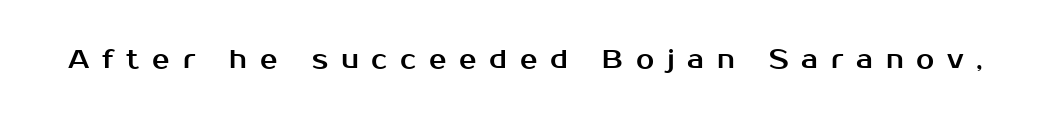
Nobody drew a line under any word here. The line texture is sparse and dotted thanks to wide tracking. The lettering holds an erect, upright posture throughout.
